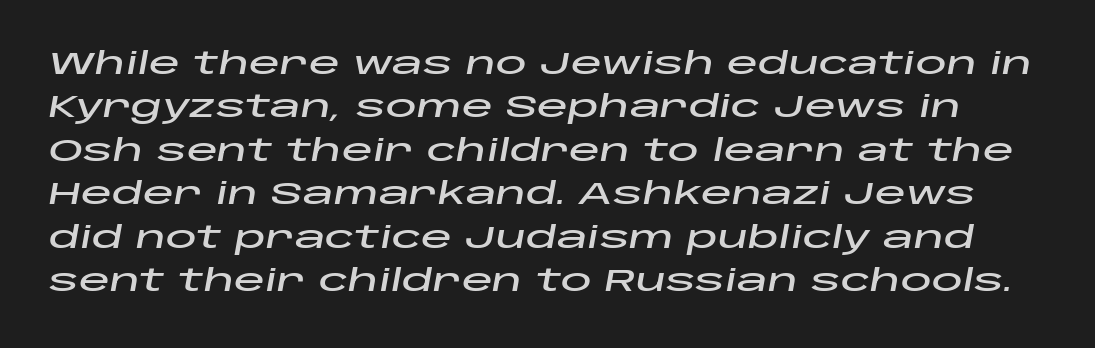
Each new line begins a customary step beneath the previous one. Plain, unruled lines of type. If you drew a line through each stem, it would be angled. These lines are rendered in a variable-pitch font.
